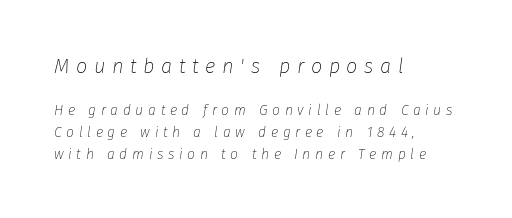
The image shows 20 px text type, italic (leaning right); set left-aligned, normal line spacing (1.57x), unusually wide letter spacing (+0.33 em), not underlined; the first (top) block is 1.43x larger.
